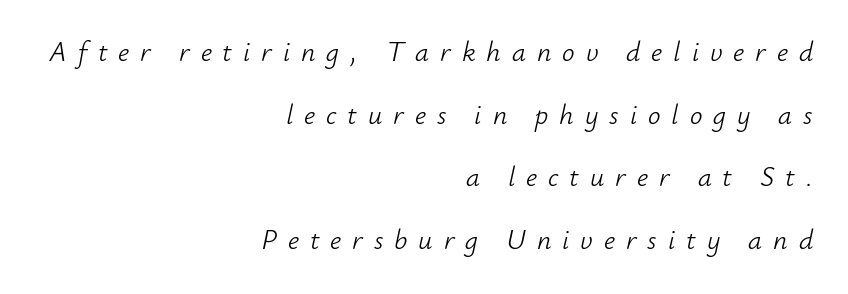
The image shows 28 px light type, italic (leaning right); set right-aligned, loose line spacing (2.24x), unusually wide letter spacing (+0.39 em), not underlined; low stroke contrast and a small x-height.
